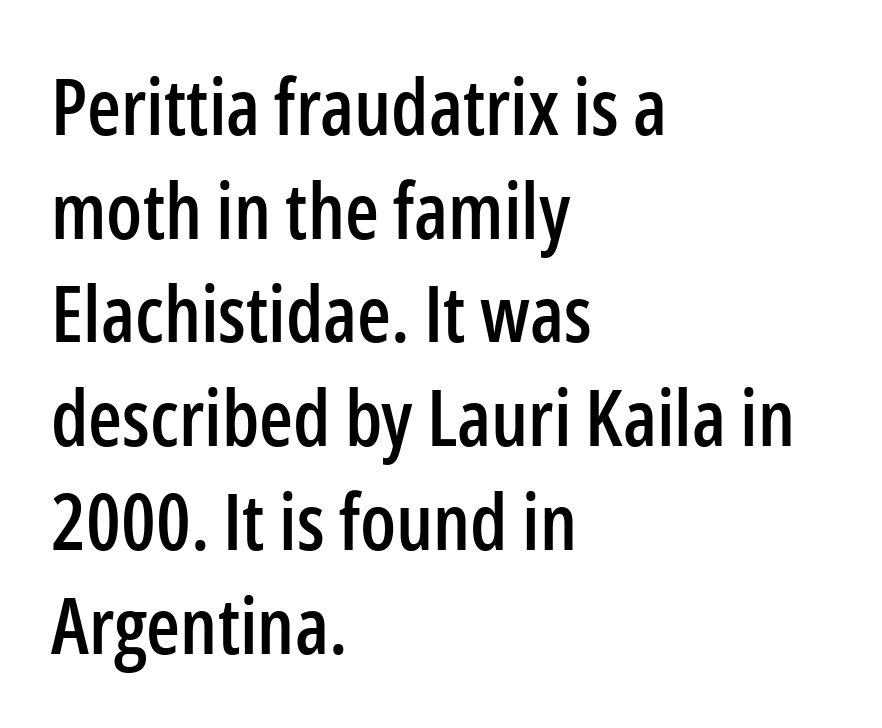
{"serif": "no", "italic": "no", "width": "condensed", "stroke_contrast": "low", "x_height": "medium", "monospaced": "no", "underline": "no", "align": "left", "line_spacing": "normal", "line_spacing_ratio": 1.33, "letter_spacing": "normal", "letter_spacing_em": 0.0, "glyph_px": 78}
